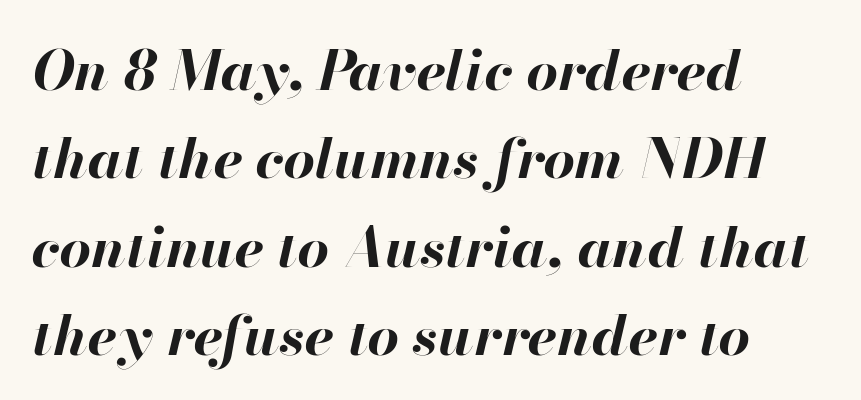
The image shows 56 px bold type, italic (leaning right); set left-aligned, normal line spacing (1.58x), normal letter spacing, not underlined; high stroke contrast and a small x-height.
